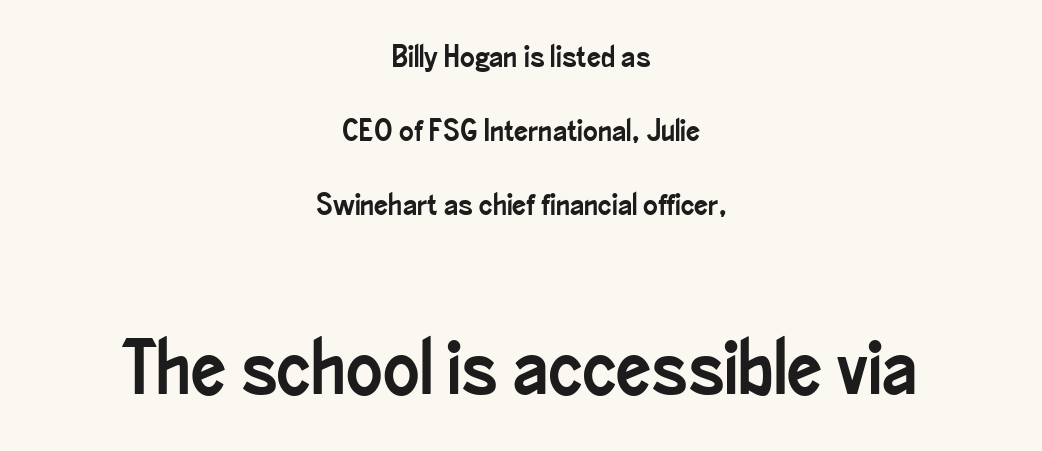
Spacing between characters is what you'd get straight out of the box. These lines were composed using upright roman letters. Baseline-to-baseline distance is far greater than the letter height. Note: smaller setting up top, larger setting below.
